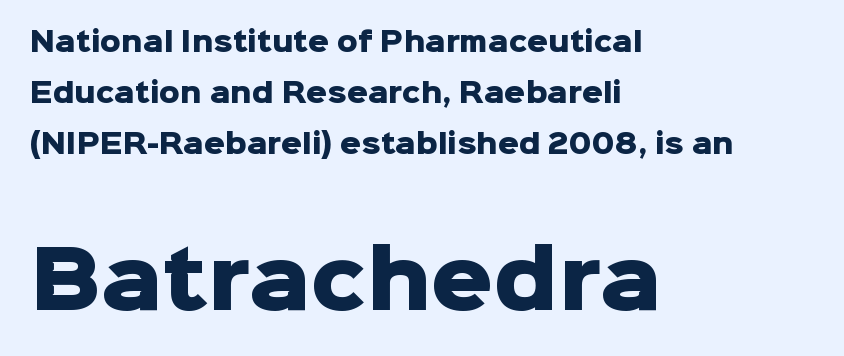
Between these two stacked blocks, the lower one wins on size. Reading down the column, the eye jumps a long way to each next line. Letterform terminals end flat and unadorned throughout the passage. A typesetter would call this proportional, since set widths differ per character.
